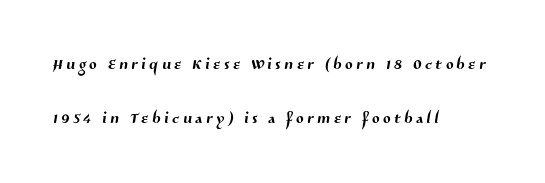
Summary of vertical rhythm: relaxed, with wide interline spacing. Beneath every word, the page is bare. Notice how the passage keeps a crisp vertical edge on the left only.
